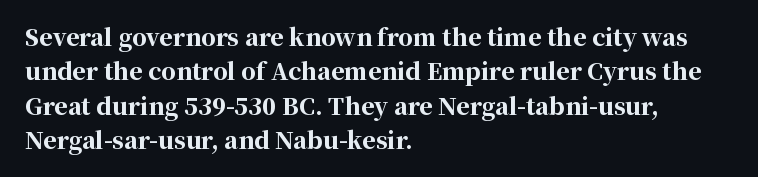
{"italic": "no", "bold": "yes", "underline": "no", "align": "left", "line_spacing": "normal", "line_spacing_ratio": 1.49, "letter_spacing": "normal", "letter_spacing_em": 0.0, "glyph_px": 23}
